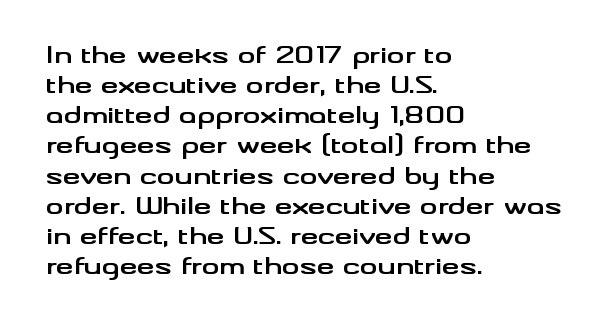
The paragraph shown leans on its left margin. This block has exactly the height ordinary leading produces. Italic: no, the glyphs are upright roman. The baseline area is clear.
